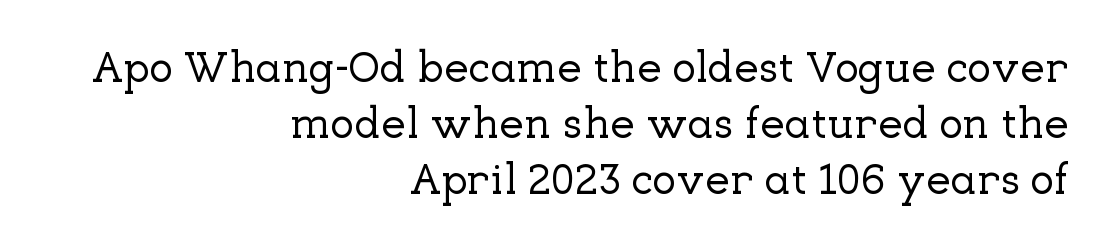
Q: Is the text italic (slanted)? A: No, it is upright.
Q: Is the typeface a serif or a sans-serif typeface? A: Serif.
Q: Is the text underlined? A: No.
Q: How is the paragraph aligned? A: Right-aligned.
Q: Is the spacing between letters normal or unusually wide? A: Normal.
Q: Is the spacing between lines tight, normal or loose? A: Normal.
Q: Width (condensed, normal, or wide)? A: Normal.
Q: Stroke contrast? A: Low.
Q: x-height? A: Medium.
Q: Monospaced? A: No.
